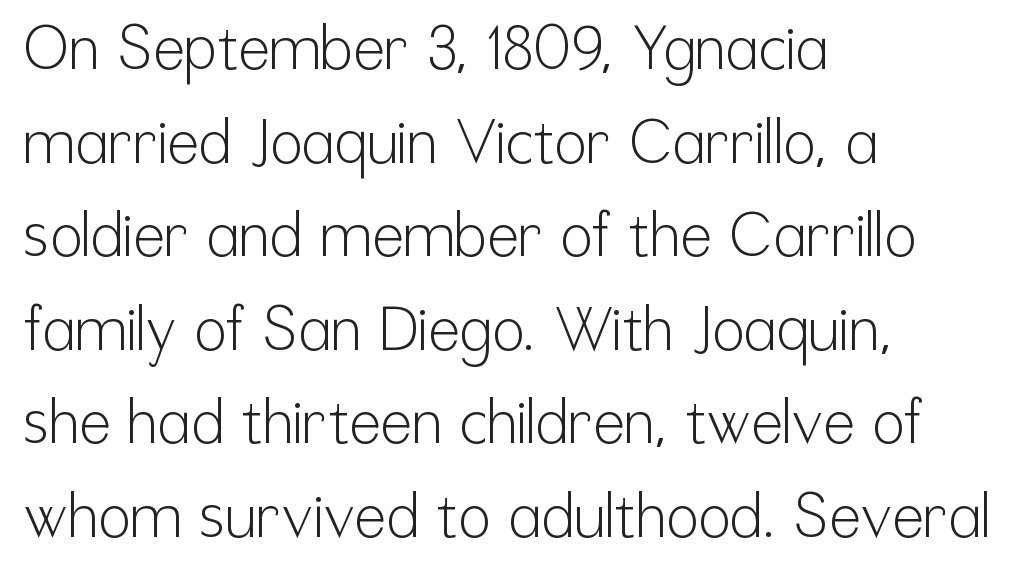
The image shows 60 px light, condensed sans-serif type, upright; set left-aligned, normal line spacing (1.56x), normal letter spacing, not underlined; low stroke contrast and a medium x-height.
